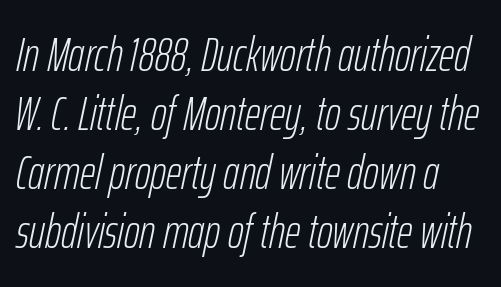
Q: Is the text bold? A: No.
Q: Is the text italic (slanted)? A: Yes, it leans right by about 12 degrees.
Q: Is the text underlined? A: No.
Q: Is the spacing between letters normal or unusually wide? A: Normal.
Q: Width (condensed, normal, or wide)? A: Condensed.
Q: Stroke contrast? A: Low.
Q: x-height? A: Medium.
Q: Monospaced? A: No.
